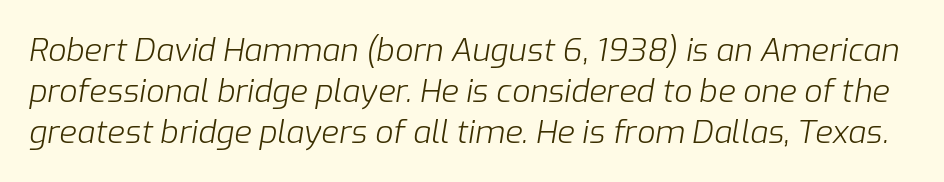
Q: Is the text bold? A: No.
Q: Is the text italic (slanted)? A: Yes, it leans right by about 9 degrees.
Q: Is the text underlined? A: No.
Q: Is the spacing between letters normal or unusually wide? A: Normal.
Q: Is the spacing between lines tight, normal or loose? A: Normal.
Q: Width (condensed, normal, or wide)? A: Normal.
Q: Stroke contrast? A: Low.
Q: x-height? A: Medium.
Q: Monospaced? A: No.
